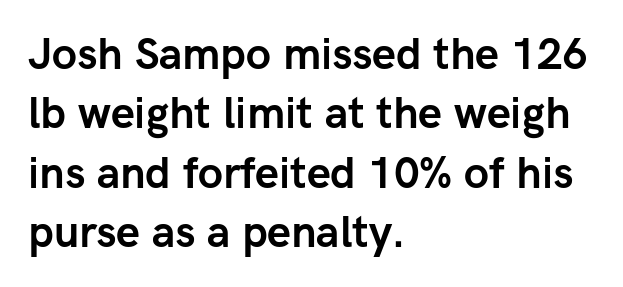
The image shows 43 px semibold sans-serif type, upright; set left-aligned, normal line spacing (1.38x), normal letter spacing, not underlined; low stroke contrast and a medium x-height.
